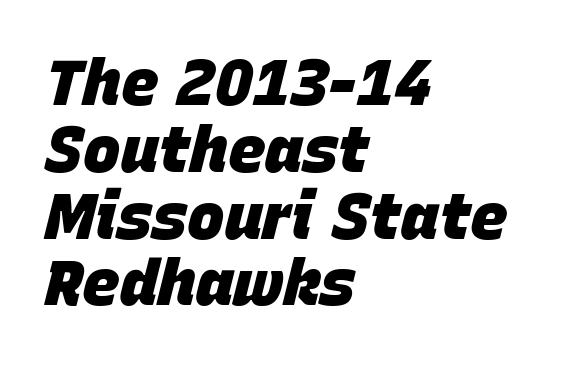
{"italic": "yes", "lean": "right", "slant_degrees": 15, "bold": "yes", "weight": "heavy", "width": "normal", "stroke_contrast": "low", "x_height": "large", "monospaced": "no", "underline": "no", "align": "left", "line_spacing": "tight", "line_spacing_ratio": 1.06, "letter_spacing": "normal", "letter_spacing_em": 0.0, "glyph_px": 63}
